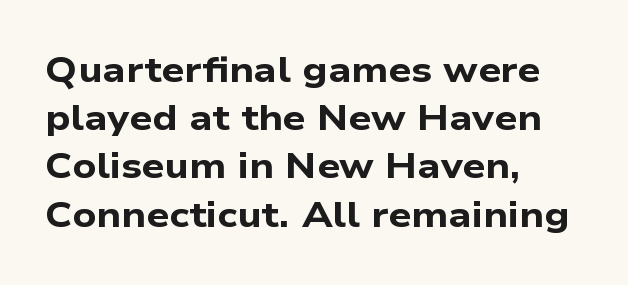
Is this a sans? Yes — the strokes have no serifs. Standard letterfit; no display-style spreading of the glyphs. Where is the straight margin? On the left. Summary of vertical rhythm: regular, with standard interline spacing. Check the space under the baseline: it is left empty. The passage shown is typed in a proportional face where columns would drift.
